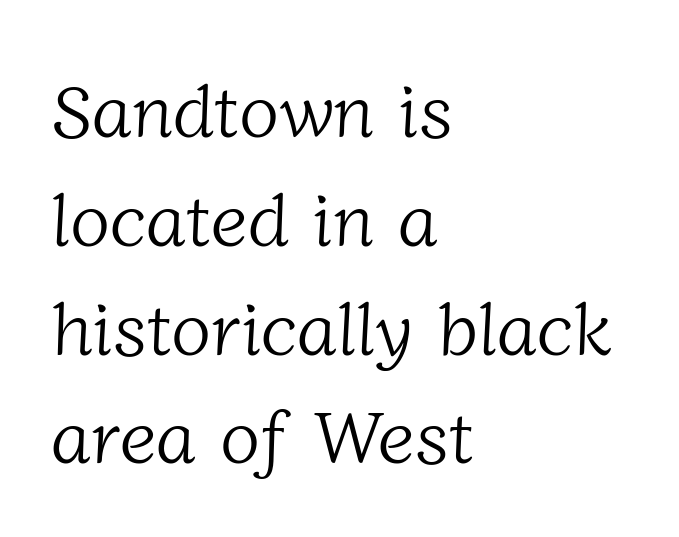
The image shows 74 px light serif type; set left-aligned, normal line spacing (1.47x), normal letter spacing, not underlined; low stroke contrast and a medium x-height.
